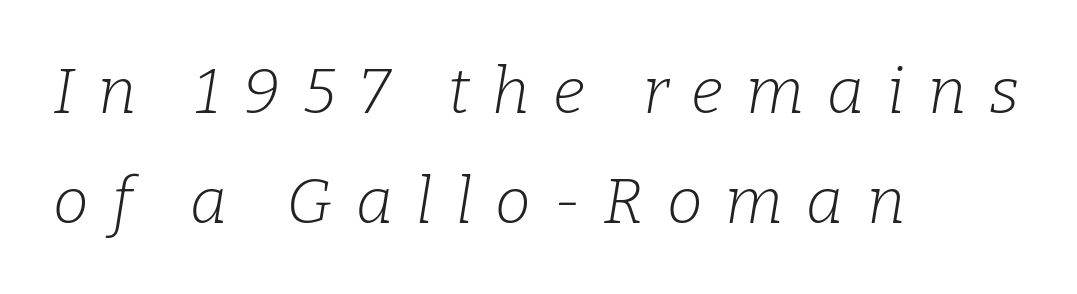
Q: Is the text bold? A: No.
Q: Is the text italic (slanted)? A: Yes, it leans right by about 9 degrees.
Q: Is the typeface a serif or a sans-serif typeface? A: Serif.
Q: Is the text underlined? A: No.
Q: How is the paragraph aligned? A: Left-aligned.
Q: Is the spacing between letters normal or unusually wide? A: Unusually wide.
Q: Width (condensed, normal, or wide)? A: Normal.
Q: Stroke contrast? A: Low.
Q: x-height? A: Medium.
Q: Monospaced? A: No.
